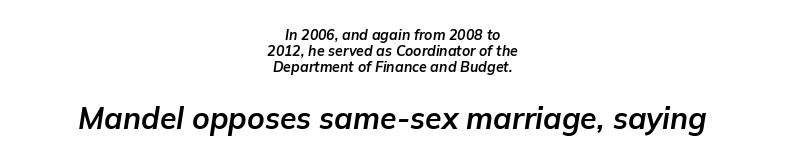
{"italic": "yes", "lean": "right", "slant_degrees": 9, "bold": "yes", "weight": "bold", "width": "normal", "stroke_contrast": "low", "x_height": "medium", "monospaced": "no", "underline": "no", "align": "center", "line_spacing_ratio": 1.16, "letter_spacing": "normal", "letter_spacing_em": 0.0, "larger_block": "second", "size_ratio": 2.14, "glyph_px": 30}
